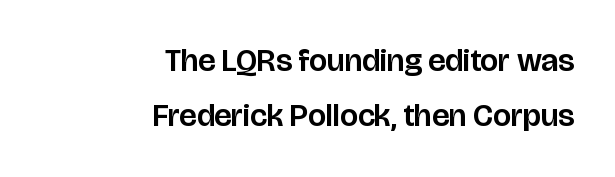
Q: Is the text italic (slanted)? A: No, it is upright.
Q: Is the typeface a serif or a sans-serif typeface? A: Sans-serif.
Q: Is the text underlined? A: No.
Q: How is the paragraph aligned? A: Right-aligned.
Q: Is the spacing between letters normal or unusually wide? A: Normal.
Q: Width (condensed, normal, or wide)? A: Normal.
Q: Stroke contrast? A: Low.
Q: x-height? A: Large.
Q: Monospaced? A: No.
